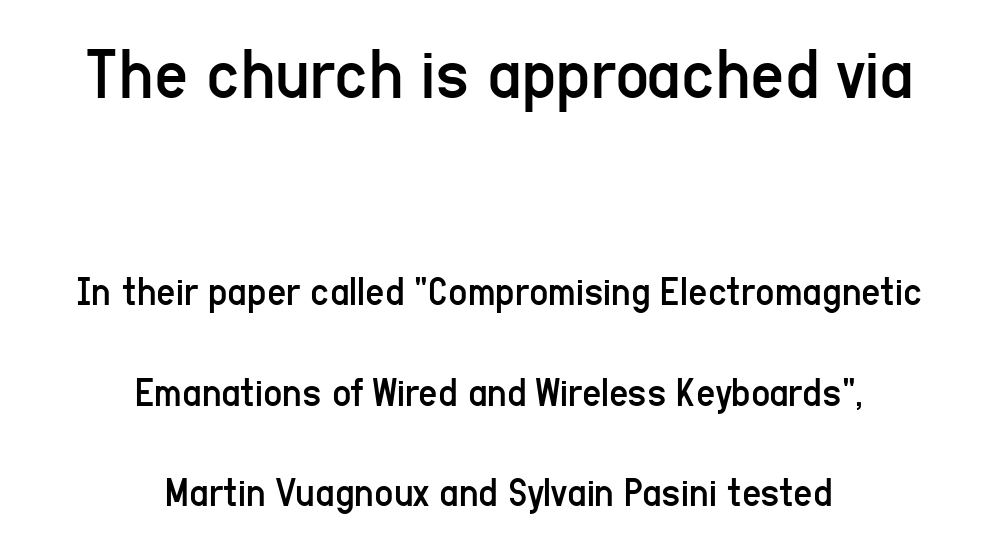
The image shows 74 px regular-weight, condensed sans-serif type, upright; set centered, loose line spacing (2.4x), normal letter spacing, not underlined; the first (top) block is 1.76x larger; low stroke contrast and a medium x-height.
